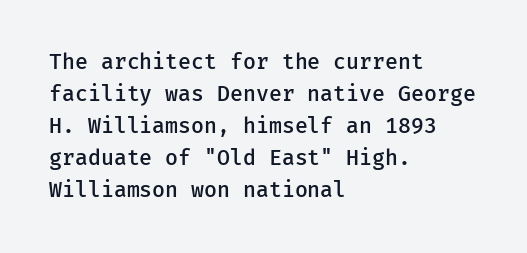
The image shows 21 px text type, upright; set left-aligned, normal line spacing (1.52x), normal letter spacing, not underlined.
